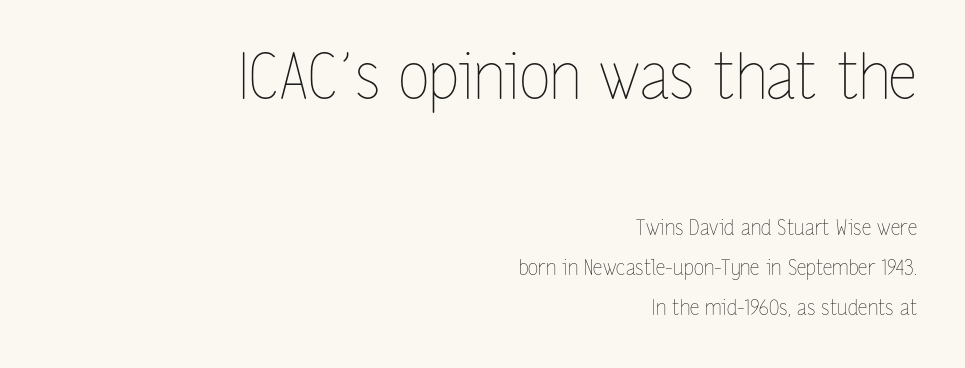
{"italic": "no", "bold": "no", "weight": "thin", "width": "condensed", "stroke_contrast": "low", "x_height": "medium", "monospaced": "no", "underline": "no", "align": "right", "line_spacing": "loose", "line_spacing_ratio": 1.9, "letter_spacing": "normal", "letter_spacing_em": 0.0, "larger_block": "first", "size_ratio": 3.0, "glyph_px": 63}
